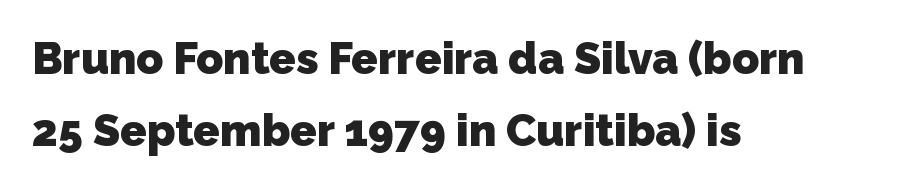
Q: Is the text bold? A: Yes.
Q: Is the typeface a serif or a sans-serif typeface? A: Sans-serif.
Q: Is the text underlined? A: No.
Q: How is the paragraph aligned? A: Left-aligned.
Q: Is the spacing between letters normal or unusually wide? A: Normal.
Q: Is the spacing between lines tight, normal or loose? A: Normal.
Q: Width (condensed, normal, or wide)? A: Normal.
Q: Stroke contrast? A: Low.
Q: x-height? A: Medium.
Q: Monospaced? A: No.
